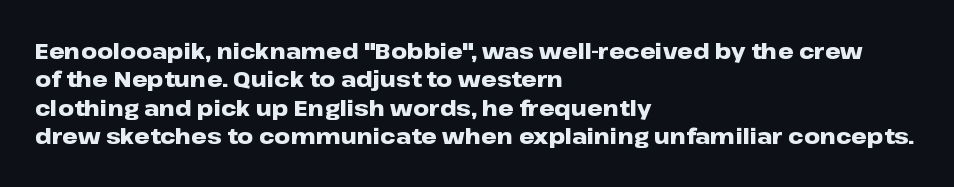
Q: Is the text bold? A: Yes.
Q: Is the text italic (slanted)? A: No, it is upright.
Q: Is the text underlined? A: No.
Q: How is the paragraph aligned? A: Left-aligned.
Q: Is the spacing between letters normal or unusually wide? A: Normal.
Q: Is the spacing between lines tight, normal or loose? A: Normal.
